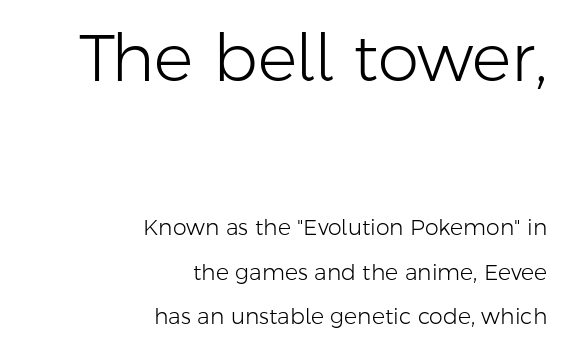
Spacing verdict: proportional, widths tailored to each character. The lettering stays uniformly vertical, giving the passage a roman look. The strip under each line holds only bare page. Standard letterfit; no display-style spreading of the glyphs. Type style note: lacks serifs.
